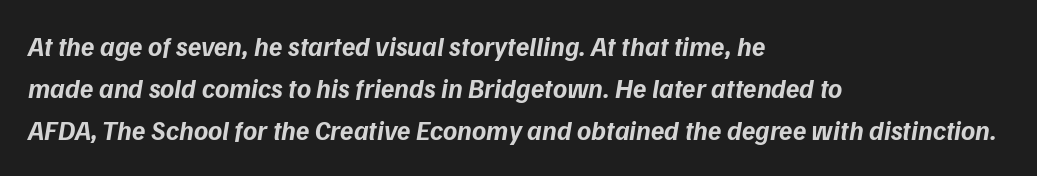
Q: Is the text bold? A: Yes.
Q: Is the text underlined? A: No.
Q: How is the paragraph aligned? A: Left-aligned.
Q: Is the spacing between letters normal or unusually wide? A: Normal.
Q: Is the spacing between lines tight, normal or loose? A: Normal.
